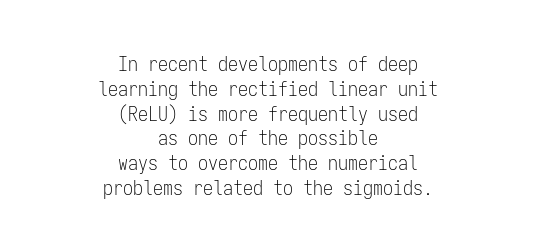
The image shows 20 px text type, upright; set centered, line spacing 1.24x, normal letter spacing, not underlined.
